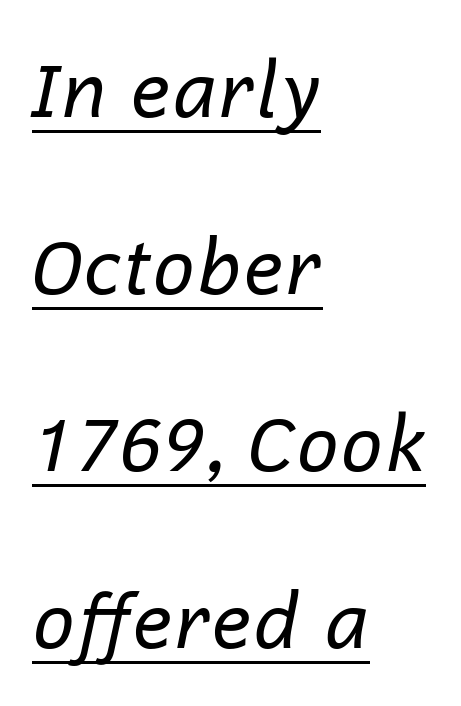
{"italic": "yes", "lean": "right", "slant_degrees": 12, "bold": "no", "weight": "regular", "width": "normal", "stroke_contrast": "low", "x_height": "medium", "monospaced": "no", "underline": "yes", "align": "left", "line_spacing": "loose", "line_spacing_ratio": 2.36, "letter_spacing": "normal", "letter_spacing_em": 0.0, "glyph_px": 75}
